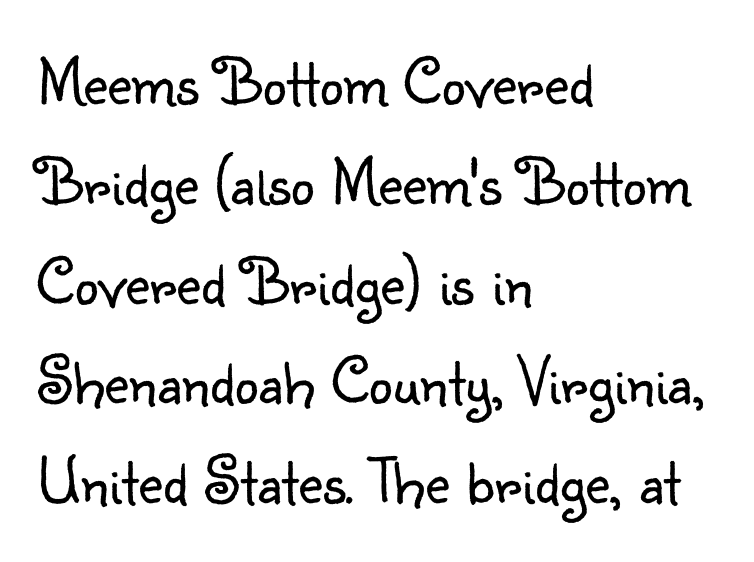
The face used here is proportionally spaced, like ordinary book or web type. Casual observation: everything's shoved over to the left. Tracking value appears to be zero — textbook default spacing. The strip under each line holds only bare page.
